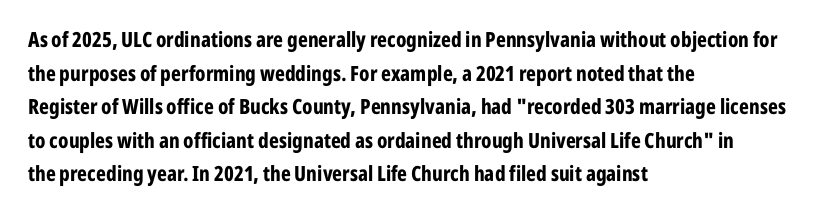
This sample uses plain, unmodified letter spacing. The lines are quadded left. If you measured baseline to baseline, you'd find a middling distance. A dark, heavy texture on the line: the type is bold. Unmarked baselines from the first word to the last.
